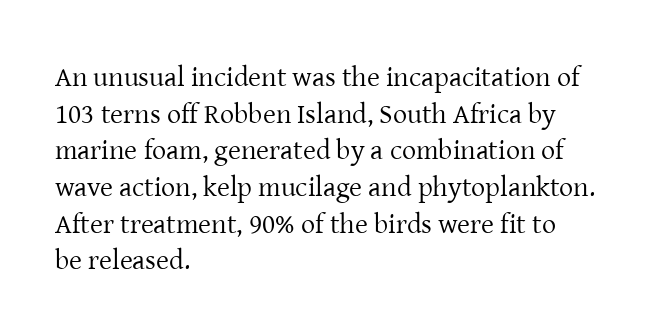
{"serif": "yes", "italic": "no", "bold": "no", "weight": "regular", "width": "normal", "stroke_contrast": "low", "x_height": "medium", "monospaced": "no", "underline": "no", "align": "left", "line_spacing": "normal", "line_spacing_ratio": 1.31, "letter_spacing": "normal", "letter_spacing_em": 0.0, "glyph_px": 28}
